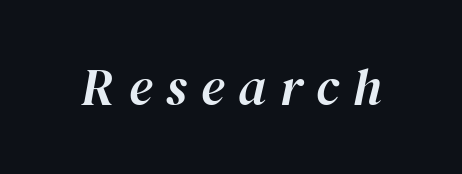
{"italic": "yes", "lean": "right", "slant_degrees": 12, "width": "normal", "stroke_contrast": "high", "x_height": "medium", "monospaced": "no", "underline": "no", "letter_spacing": "wide", "letter_spacing_em": 0.26, "glyph_px": 52}
